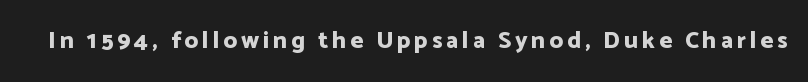
Q: Is the text bold? A: Yes.
Q: Is the text italic (slanted)? A: No, it is upright.
Q: Is the text underlined? A: No.
